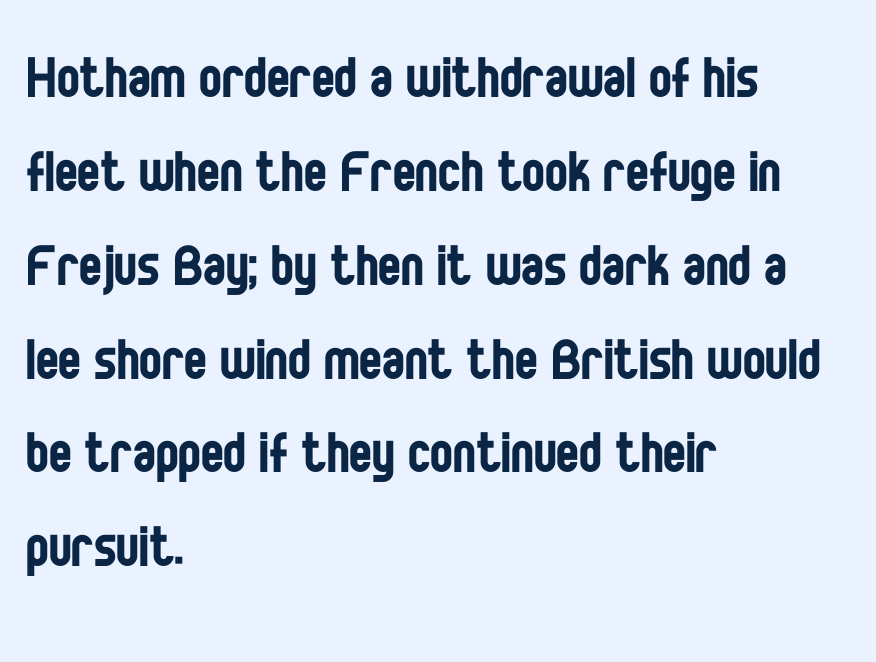
These lines are rendered in a variable-pitch font. Just letters on the line, the space beneath them empty. Ordinary non-slanted type is in use. If you measured baseline to baseline, you'd find a middling distance. Compared with a centered layout, this one pins lines to the left instead. Examine the stroke ends and you'll find no serifs.
